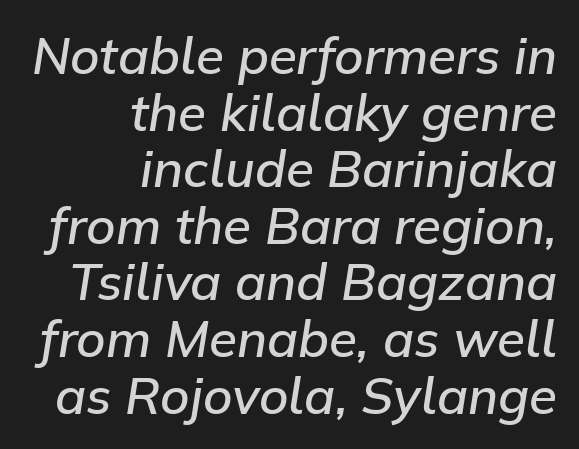
Q: Is the text bold? A: Semi-bold.
Q: Is the text italic (slanted)? A: Yes, it leans right by about 9 degrees.
Q: Is the text underlined? A: No.
Q: How is the paragraph aligned? A: Right-aligned.
Q: Is the spacing between letters normal or unusually wide? A: Normal.
Q: Is the spacing between lines tight, normal or loose? A: Tight.
Q: Width (condensed, normal, or wide)? A: Normal.
Q: Stroke contrast? A: Low.
Q: x-height? A: Medium.
Q: Monospaced? A: No.
